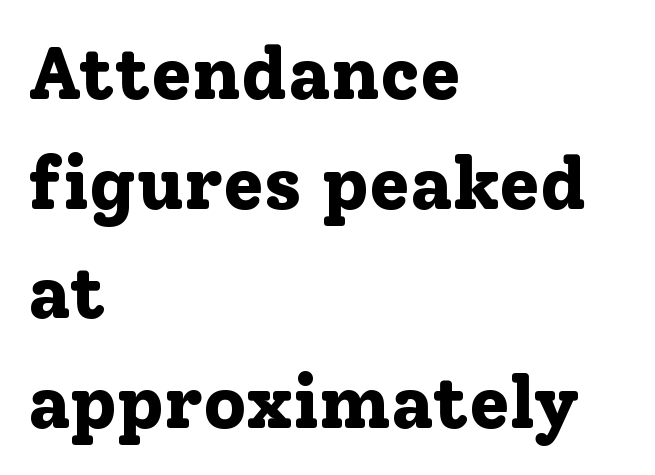
There is no visible air inserted between adjacent glyphs. These lines were composed using upright roman letters. The foot of each line stays bare and open. Varying glyph widths throughout — classic text-font behaviour.
